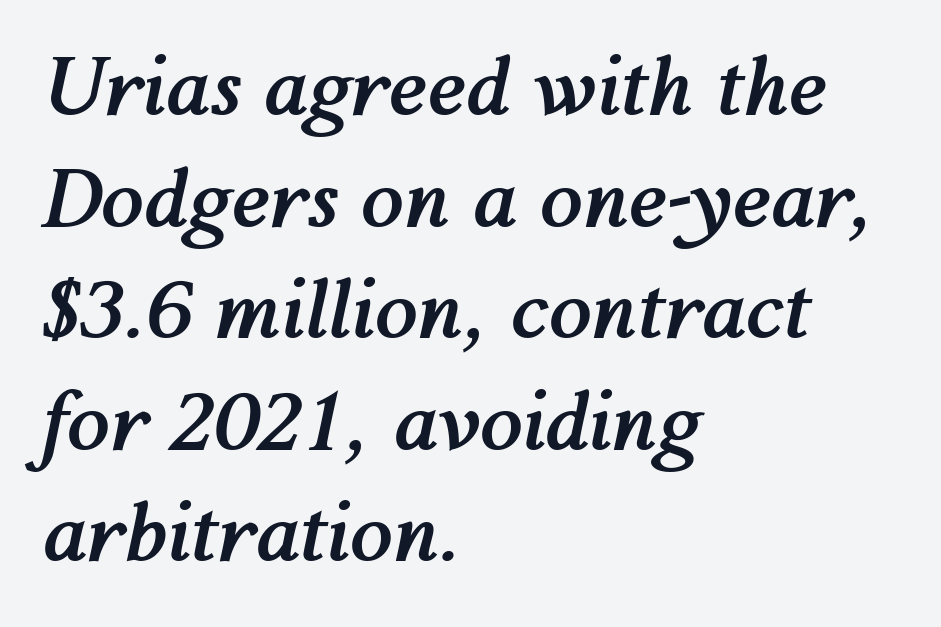
The image shows 78 px semibold type, italic (leaning right); set left-aligned, normal line spacing (1.43x), normal letter spacing, not underlined; medium stroke contrast and a medium x-height.
